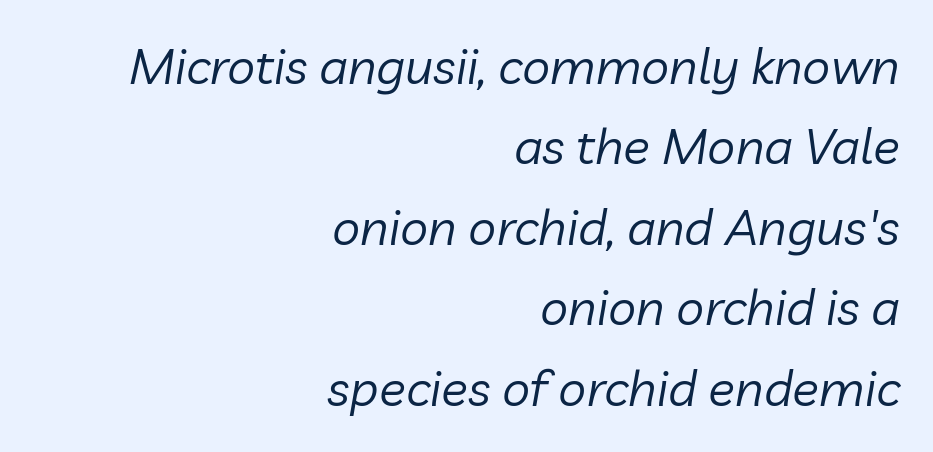
The image shows 50 px regular-weight type, italic (leaning right); set right-aligned, normal line spacing (1.61x), normal letter spacing, not underlined; low stroke contrast and a medium x-height.
